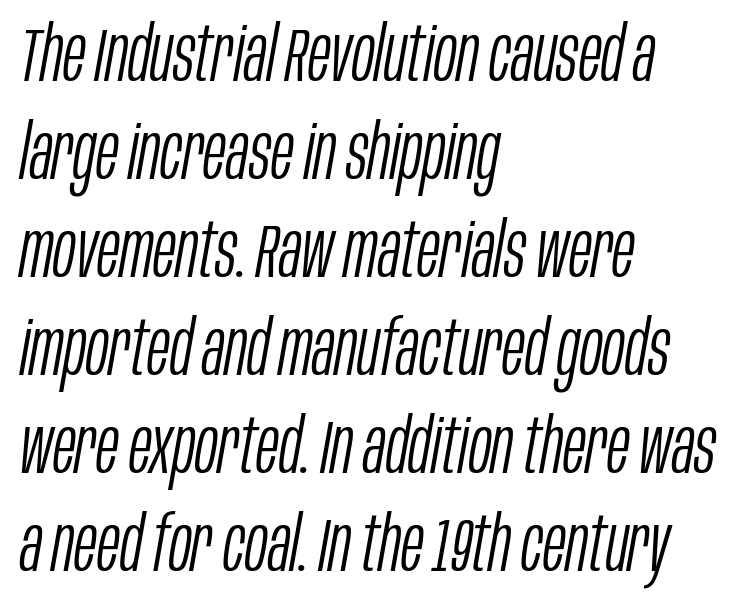
The image shows 76 px light, condensed type, italic (leaning right); set left-aligned, normal line spacing (1.29x), normal letter spacing, not underlined; low stroke contrast and a large x-height.
